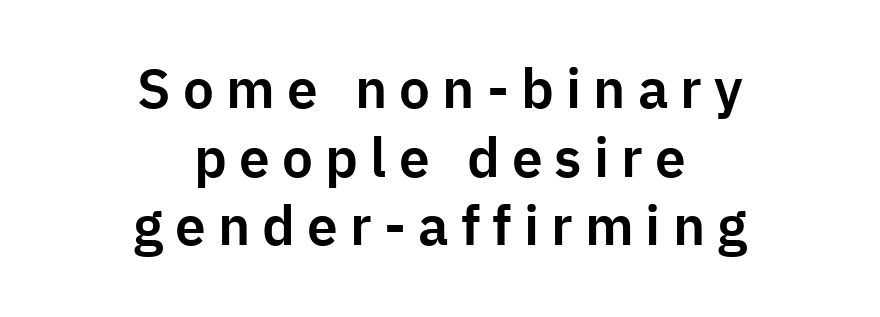
The image shows 55 px sans-serif type, upright; set centered, normal line spacing (1.25x), unusually wide letter spacing (+0.22 em), not underlined; low stroke contrast and a medium x-height.
